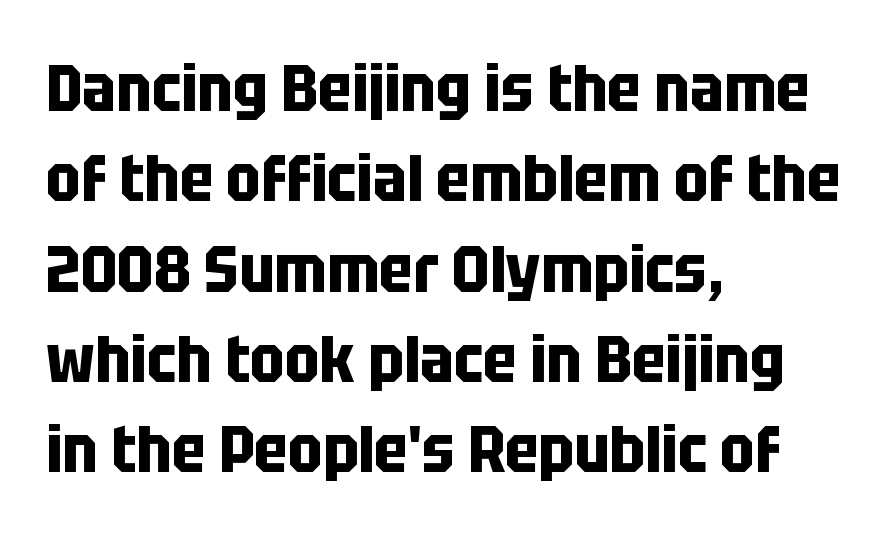
The image shows 65 px bold, condensed sans-serif type, upright; set left-aligned, normal line spacing (1.39x), normal letter spacing, not underlined; low stroke contrast and a large x-height.
